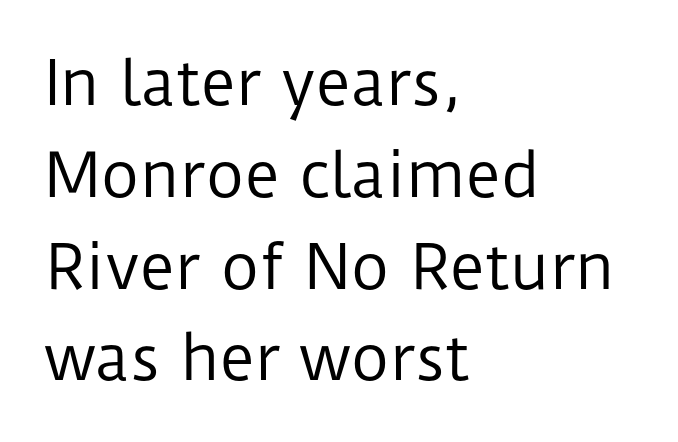
Q: Is the text bold? A: No.
Q: Is the text italic (slanted)? A: No, it is upright.
Q: Is the typeface a serif or a sans-serif typeface? A: Sans-serif.
Q: Is the text underlined? A: No.
Q: How is the paragraph aligned? A: Left-aligned.
Q: Is the spacing between letters normal or unusually wide? A: Normal.
Q: Is the spacing between lines tight, normal or loose? A: Normal.
Q: Width (condensed, normal, or wide)? A: Normal.
Q: Stroke contrast? A: Low.
Q: x-height? A: Medium.
Q: Monospaced? A: No.
